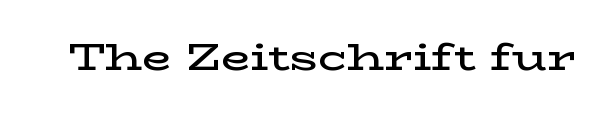
{"serif": "yes", "italic": "no", "bold": "semi", "weight": "semibold", "width": "wide", "stroke_contrast": "low", "x_height": "medium", "monospaced": "no", "underline": "no", "letter_spacing": "normal", "letter_spacing_em": 0.0, "glyph_px": 38}
